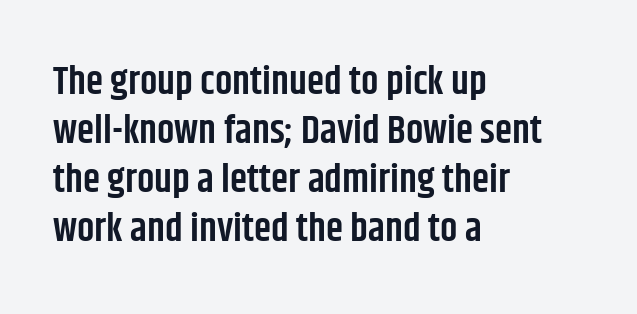
{"serif": "no", "italic": "no", "bold": "semi", "weight": "semibold", "width": "condensed", "stroke_contrast": "low", "x_height": "large", "monospaced": "no", "underline": "no", "align": "left", "line_spacing": "normal", "line_spacing_ratio": 1.26, "letter_spacing": "normal", "letter_spacing_em": 0.0, "glyph_px": 39}
